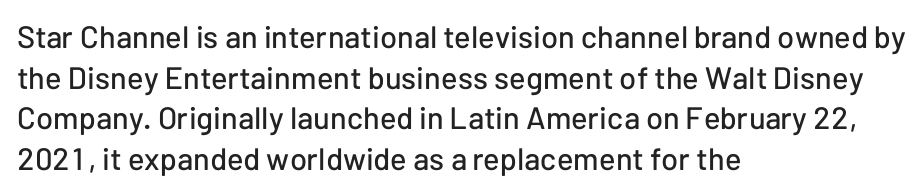
Q: Is the text italic (slanted)? A: No, it is upright.
Q: Is the typeface a serif or a sans-serif typeface? A: Sans-serif.
Q: Is the text underlined? A: No.
Q: How is the paragraph aligned? A: Left-aligned.
Q: Is the spacing between letters normal or unusually wide? A: Normal.
Q: Is the spacing between lines tight, normal or loose? A: Normal.
Q: Width (condensed, normal, or wide)? A: Normal.
Q: Stroke contrast? A: Low.
Q: x-height? A: Medium.
Q: Monospaced? A: No.
